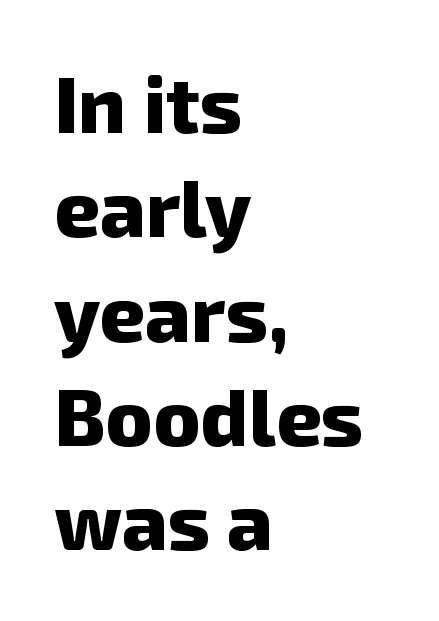
Looks like regular typesetting: each glyph gets only the width it needs. A normal amount of white space separates one row of letters from the next. The typeface chosen for these lines omits serifs. Plain, unruled lines of type. Typographic density is high because the face is bold. Does extra space separate the letters? No, they use regular spacing.
